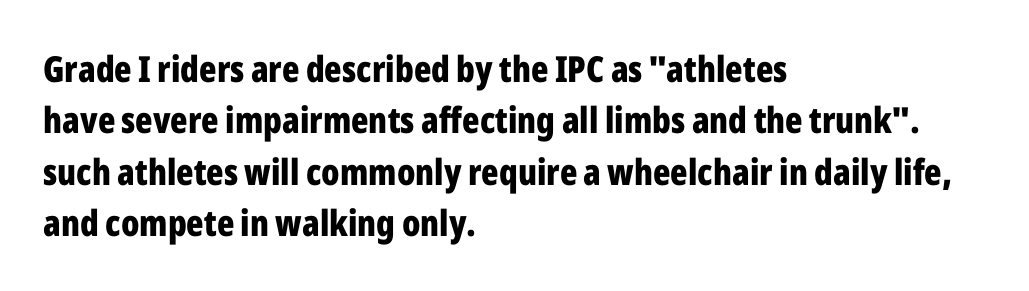
Vertical spacing — default. A clean baseline with only descenders dipping below it. Where is the straight margin? On the left. Note the varied advance widths — an 'i' is clearly narrower than an 'm'. If you drew a line through each stem, it would be perfectly vertical. Is this a sans? Yes — the strokes have no serifs.
